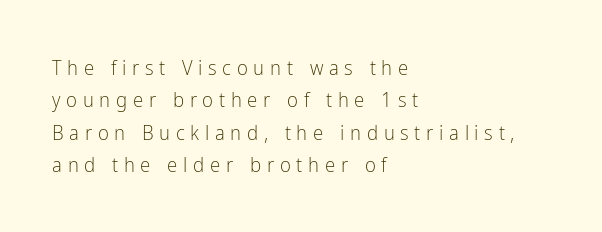
{"italic": "no", "bold": "no", "underline": "no", "align": "left", "line_spacing": "normal", "line_spacing_ratio": 1.54, "letter_spacing": "wide", "letter_spacing_em": 0.27, "glyph_px": 21}
